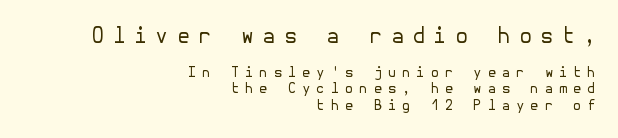
{"italic": "no", "bold": "no", "underline": "no", "align": "right", "line_spacing_ratio": 1.16, "letter_spacing": "wide", "letter_spacing_em": 0.4, "larger_block": "first", "size_ratio": 1.5, "glyph_px": 21}
